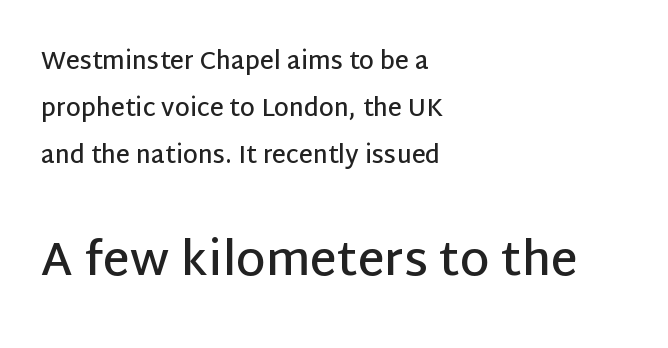
{"serif": "no", "italic": "no", "bold": "semi", "weight": "semibold", "width": "normal", "stroke_contrast": "low", "x_height": "large", "monospaced": "no", "underline": "no", "align": "left", "line_spacing": "loose", "line_spacing_ratio": 1.96, "letter_spacing": "normal", "letter_spacing_em": 0.0, "larger_block": "second", "size_ratio": 1.96, "glyph_px": 47}
